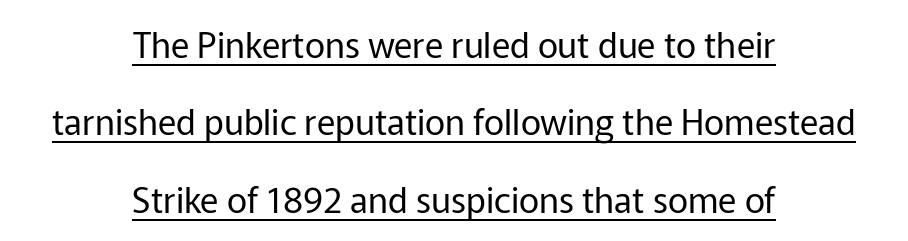
The image shows 35 px regular-weight sans-serif type, upright; set centered, loose line spacing (2.21x), normal letter spacing, underlined; low stroke contrast and a medium x-height.
